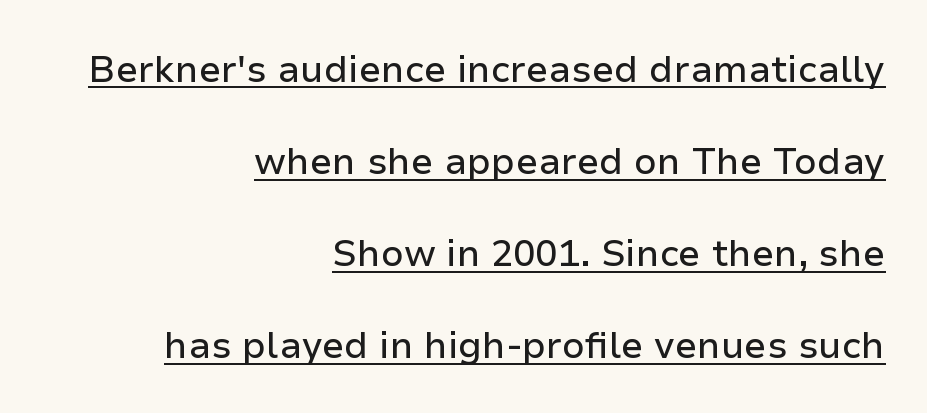
Q: Is the text italic (slanted)? A: No, it is upright.
Q: Is the typeface a serif or a sans-serif typeface? A: Sans-serif.
Q: Is the text underlined? A: Yes.
Q: How is the paragraph aligned? A: Right-aligned.
Q: Is the spacing between letters normal or unusually wide? A: Normal.
Q: Is the spacing between lines tight, normal or loose? A: Loose.
Q: Width (condensed, normal, or wide)? A: Normal.
Q: Stroke contrast? A: Low.
Q: x-height? A: Medium.
Q: Monospaced? A: No.
